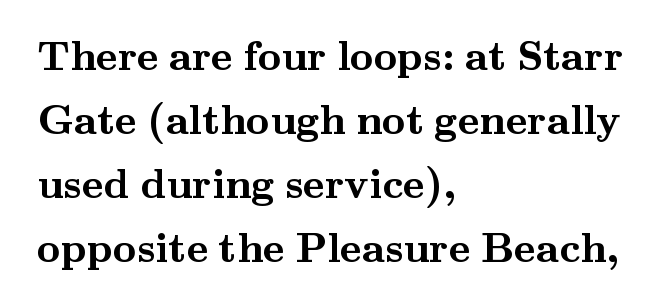
Q: Is the text bold? A: Yes.
Q: Is the text italic (slanted)? A: No, it is upright.
Q: Is the typeface a serif or a sans-serif typeface? A: Serif.
Q: Is the text underlined? A: No.
Q: How is the paragraph aligned? A: Left-aligned.
Q: Is the spacing between letters normal or unusually wide? A: Normal.
Q: Is the spacing between lines tight, normal or loose? A: Normal.
Q: Width (condensed, normal, or wide)? A: Wide.
Q: Stroke contrast? A: Medium.
Q: x-height? A: Small.
Q: Monospaced? A: No.
